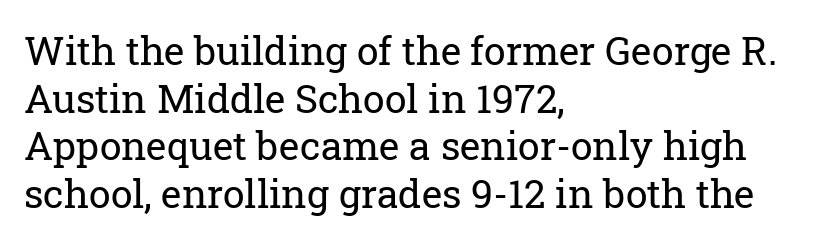
{"serif": "yes", "italic": "no", "bold": "no", "weight": "regular", "width": "normal", "stroke_contrast": "low", "x_height": "medium", "monospaced": "no", "underline": "no", "align": "left", "line_spacing_ratio": 1.22, "letter_spacing": "normal", "letter_spacing_em": 0.0, "glyph_px": 39}
